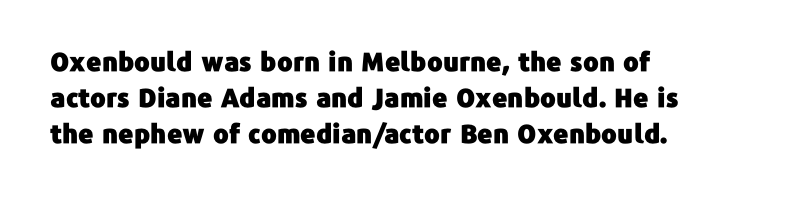
The image shows 26 px text type, upright; set left-aligned, normal line spacing (1.38x), normal letter spacing, not underlined.
